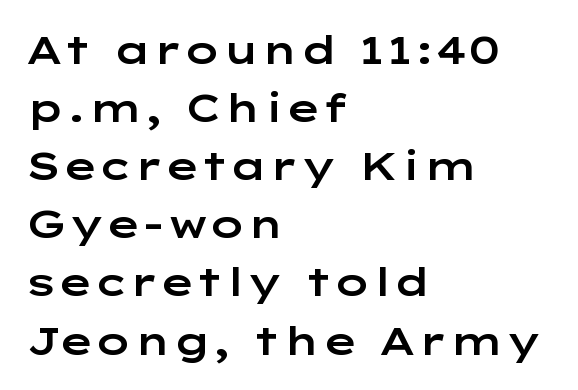
Normally led — the rows are evenly, conventionally spaced. Check under the words: just untouched page. Each letter keeps its own natural width here, so spacing adapts to shape. The passage shown is typeset with a sans-serif family.
